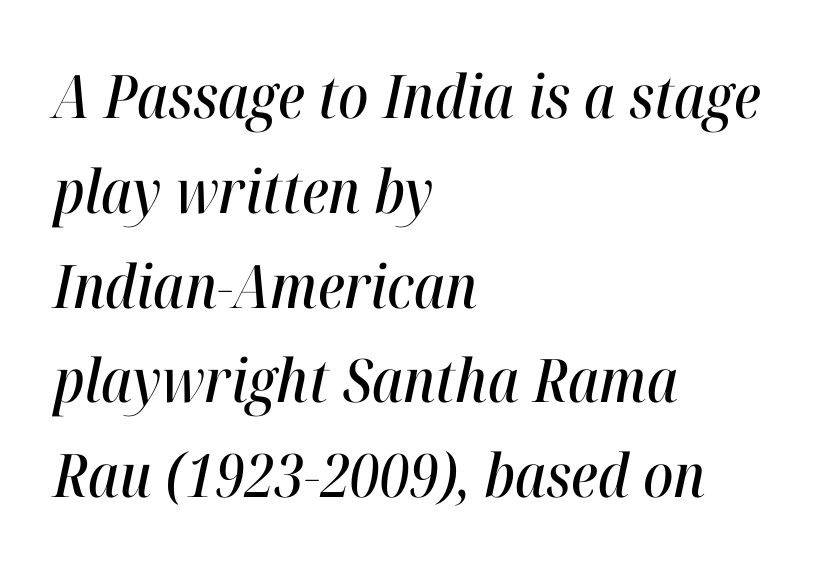
No word sits above an underline. A classic flush-left, rag-right setting is used for this passage. The designer left line spacing at the default. Here the designer chose a conventional face with non-uniform glyph widths. Italic? Definitely — the glyphs are oblique.
